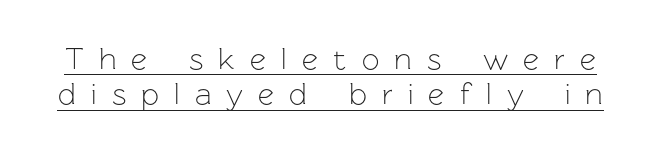
Q: Is the text bold? A: No.
Q: Is the text italic (slanted)? A: No, it is upright.
Q: Is the typeface a serif or a sans-serif typeface? A: Sans-serif.
Q: Is the text underlined? A: Yes.
Q: Is the spacing between letters normal or unusually wide? A: Unusually wide.
Q: Is the spacing between lines tight, normal or loose? A: Tight.
Q: Width (condensed, normal, or wide)? A: Normal.
Q: Stroke contrast? A: Low.
Q: x-height? A: Medium.
Q: Monospaced? A: No.
